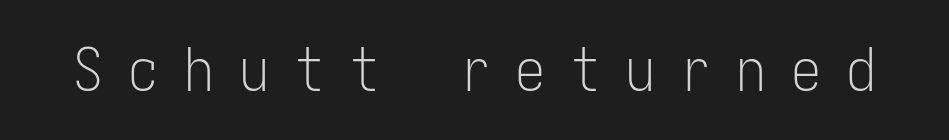
Q: Is the text bold? A: No.
Q: Is the text italic (slanted)? A: No, it is upright.
Q: Is the typeface a serif or a sans-serif typeface? A: Sans-serif.
Q: Is the text underlined? A: No.
Q: Is the spacing between letters normal or unusually wide? A: Unusually wide.
Q: Width (condensed, normal, or wide)? A: Condensed.
Q: Stroke contrast? A: Low.
Q: x-height? A: Medium.
